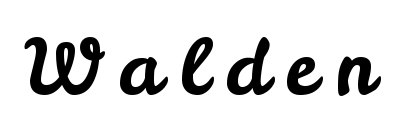
{"serif": "no", "width": "normal", "stroke_contrast": "low", "x_height": "small", "monospaced": "no", "underline": "no", "letter_spacing": "wide", "letter_spacing_em": 0.23, "glyph_px": 75}
